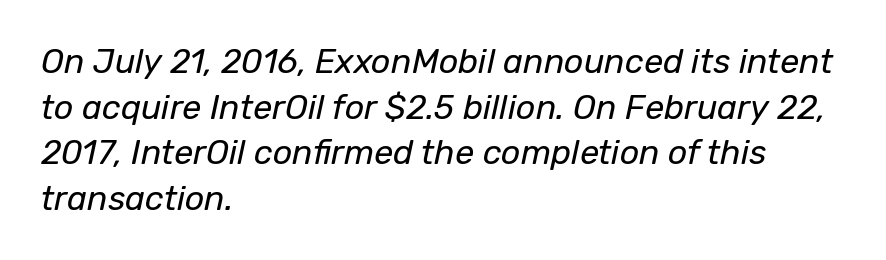
Varying glyph widths throughout — classic text-font behaviour. Is the block centered? No — it sits flush against the left margin. The area under the type is left untouched. Observe the ordinary spacing: letters are neighbours, not strangers.
